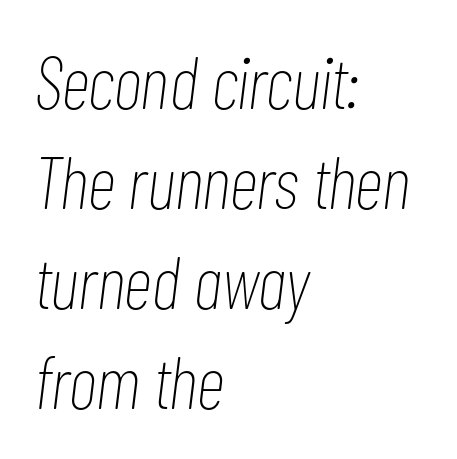
The image shows 74 px thin, condensed type, italic (leaning right); set left-aligned, normal line spacing (1.35x), normal letter spacing, not underlined; low stroke contrast and a medium x-height.
